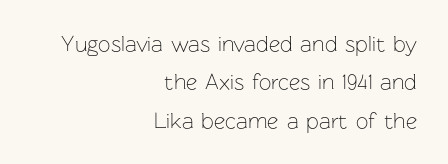
The image shows 22 px text type, upright; set right-aligned, line spacing 1.75x, normal letter spacing, not underlined.
